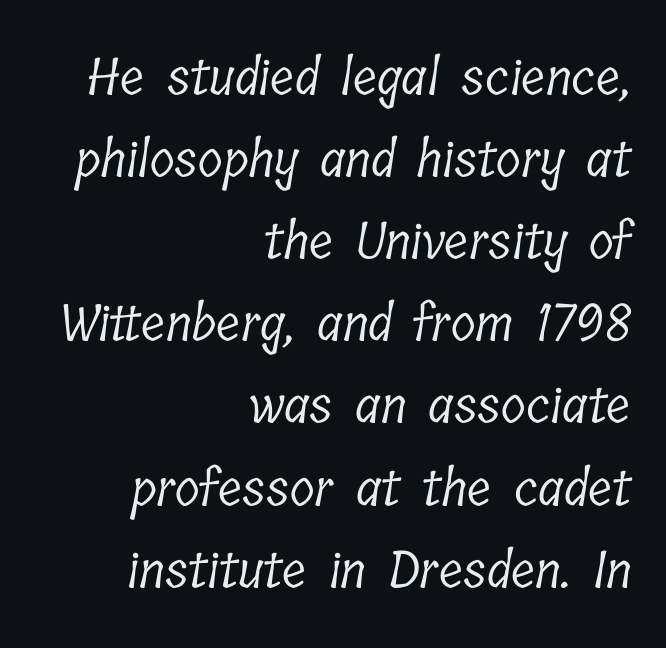
The image shows 51 px light, condensed serif type; set right-aligned, normal line spacing (1.61x), normal letter spacing, not underlined; low stroke contrast and a medium x-height.
